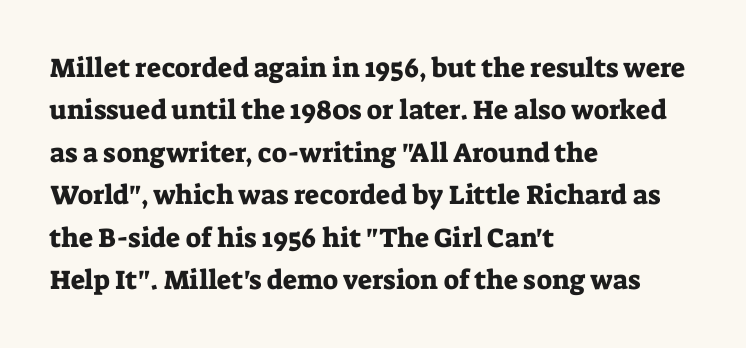
Q: Is the text italic (slanted)? A: No, it is upright.
Q: Is the text underlined? A: No.
Q: How is the paragraph aligned? A: Left-aligned.
Q: Is the spacing between letters normal or unusually wide? A: Normal.
Q: Is the spacing between lines tight, normal or loose? A: Normal.
